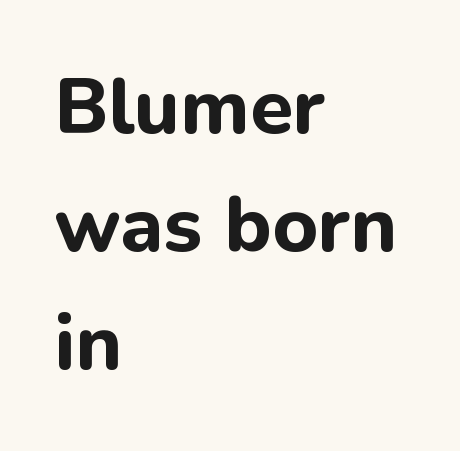
{"serif": "no", "italic": "no", "bold": "yes", "weight": "bold", "width": "normal", "stroke_contrast": "low", "x_height": "medium", "monospaced": "no", "underline": "no", "align": "left", "line_spacing": "normal", "line_spacing_ratio": 1.51, "letter_spacing": "normal", "letter_spacing_em": 0.0, "glyph_px": 78}
